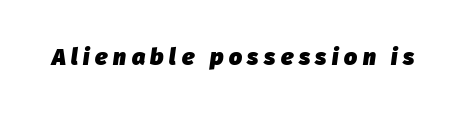
The image shows 23 px bold type, italic (leaning right); set unusually wide letter spacing (+0.24 em), not underlined.
